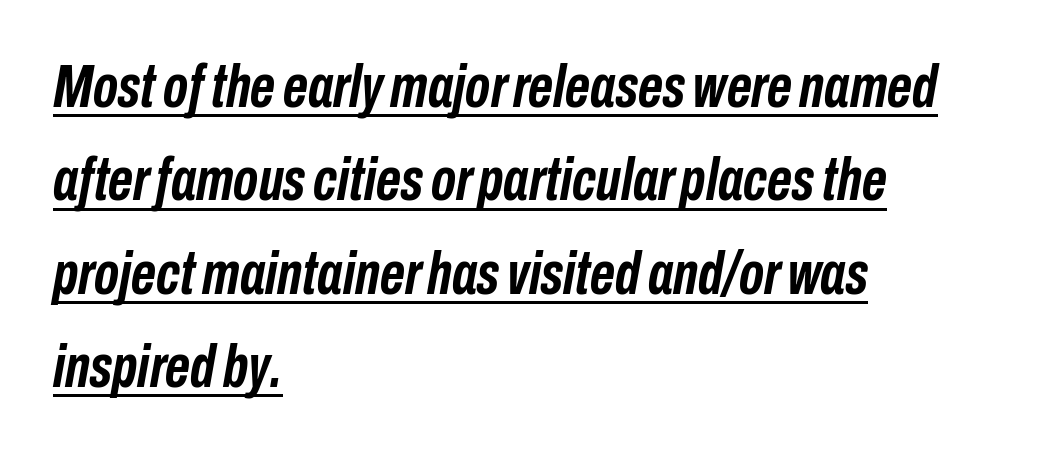
Teacher's note: observe the even left margin — that is flush-left alignment. Stroke thickness is high; the sample reads as a true bold. Looks like regular typesetting: each glyph gets only the width it needs. Observe the lean: these are italic letterforms. These lines keep a tight, regular rhythm from letter to letter. Successive baselines arrive at the customary interval.
